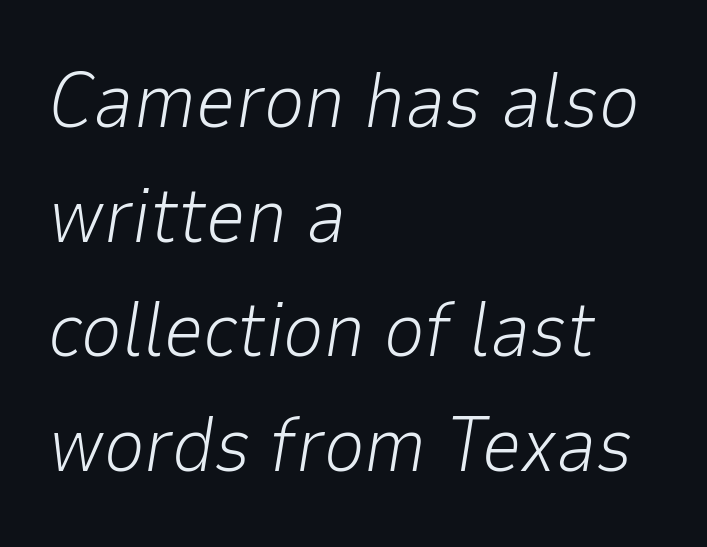
Do the characters align in a grid? No, the font is proportional. Letters rest on an invisible, unmarked baseline. No heavy texture on the line: the type isn't bold. Regular leading. In terms of posture, this sample is oblique.
